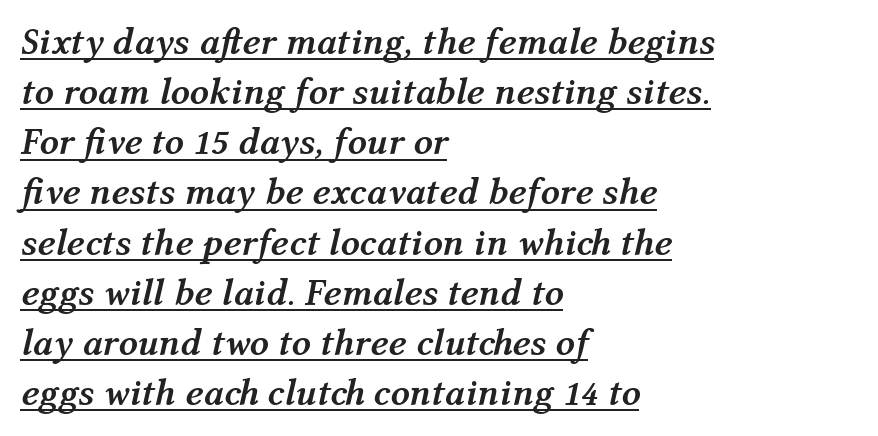
{"italic": "yes", "lean": "right", "slant_degrees": 12, "bold": "yes", "weight": "semibold", "width": "normal", "stroke_contrast": "medium", "x_height": "medium", "monospaced": "no", "underline": "yes", "align": "left", "line_spacing": "normal", "line_spacing_ratio": 1.32, "letter_spacing": "normal", "letter_spacing_em": 0.0, "glyph_px": 38}
